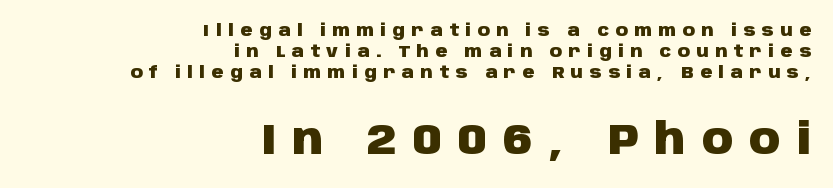
Q: Is the text bold? A: Yes.
Q: Is the text italic (slanted)? A: No, it is upright.
Q: Is the typeface a serif or a sans-serif typeface? A: Sans-serif.
Q: Is the text underlined? A: No.
Q: How is the paragraph aligned? A: Right-aligned.
Q: Is the spacing between letters normal or unusually wide? A: Unusually wide.
Q: Which block of text is set in a larger size, the first (top) or the second (bottom)? A: The second (bottom) one.
Q: Width (condensed, normal, or wide)? A: Normal.
Q: Stroke contrast? A: Low.
Q: x-height? A: Large.
Q: Monospaced? A: No.
